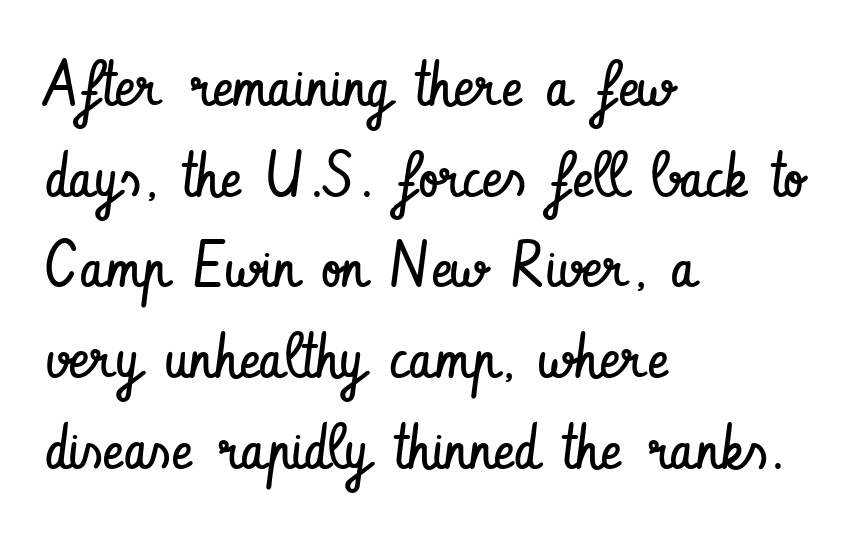
{"serif": "no", "italic": "no", "bold": "no", "weight": "regular", "width": "condensed", "stroke_contrast": "low", "x_height": "small", "monospaced": "no", "underline": "no", "align": "left", "line_spacing": "normal", "line_spacing_ratio": 1.44, "letter_spacing": "normal", "letter_spacing_em": 0.0, "glyph_px": 63}
